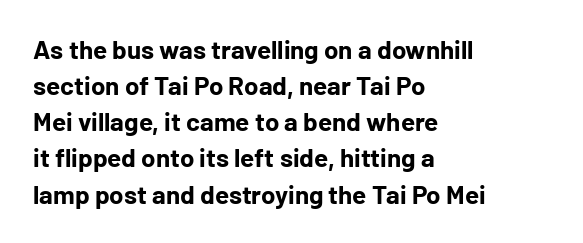
{"italic": "no", "bold": "yes", "underline": "no", "align": "left", "line_spacing": "normal", "line_spacing_ratio": 1.39, "letter_spacing": "normal", "letter_spacing_em": 0.0, "glyph_px": 26}
